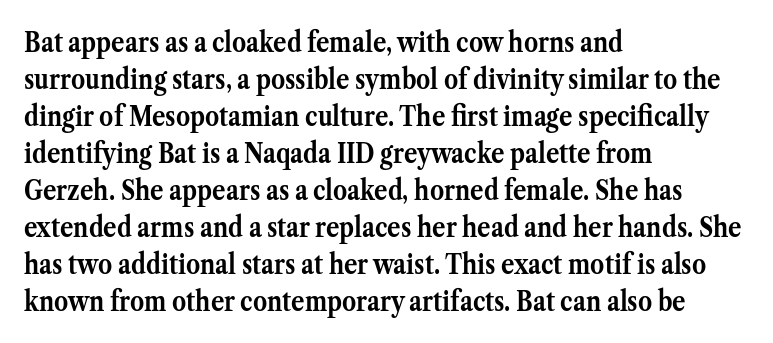
{"serif": "yes", "italic": "no", "bold": "yes", "weight": "semibold", "width": "normal", "stroke_contrast": "medium", "x_height": "medium", "monospaced": "no", "underline": "no", "align": "left", "line_spacing": "normal", "line_spacing_ratio": 1.32, "letter_spacing": "normal", "letter_spacing_em": 0.0, "glyph_px": 28}
